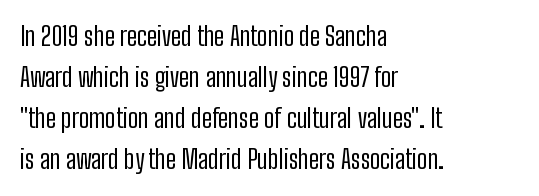
{"italic": "no", "bold": "no", "underline": "no", "align": "left", "line_spacing": "normal", "line_spacing_ratio": 1.58, "letter_spacing": "normal", "letter_spacing_em": 0.0, "glyph_px": 26}
